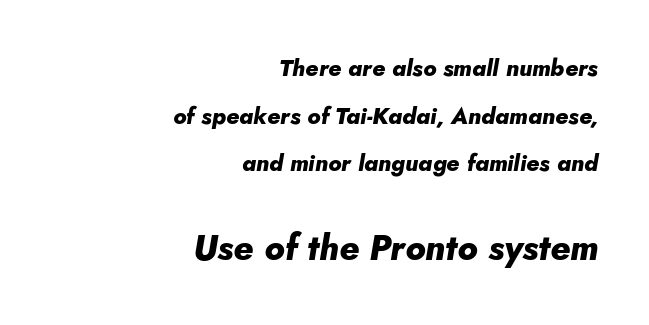
Q: Is the text bold? A: Yes.
Q: Is the text italic (slanted)? A: Yes, it leans right by about 10 degrees.
Q: Is the text underlined? A: No.
Q: How is the paragraph aligned? A: Right-aligned.
Q: Is the spacing between letters normal or unusually wide? A: Normal.
Q: Is the spacing between lines tight, normal or loose? A: Loose.
Q: Which block of text is set in a larger size, the first (top) or the second (bottom)? A: The second (bottom) one.
Q: Width (condensed, normal, or wide)? A: Normal.
Q: Stroke contrast? A: Low.
Q: x-height? A: Small.
Q: Monospaced? A: No.
